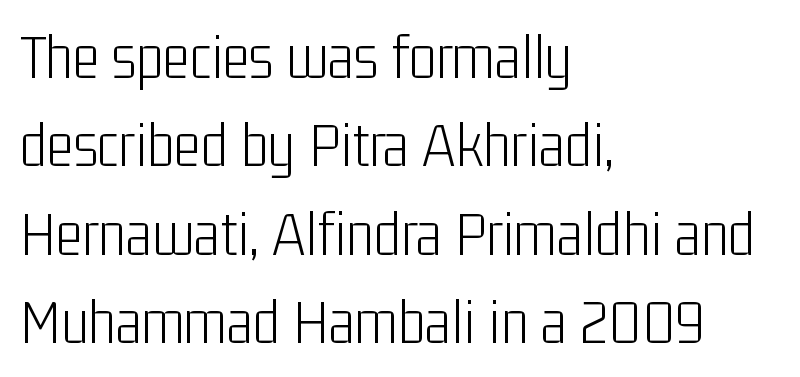
The image shows 65 px light, condensed sans-serif type, upright; set left-aligned, normal line spacing (1.36x), normal letter spacing, not underlined; low stroke contrast and a medium x-height.
